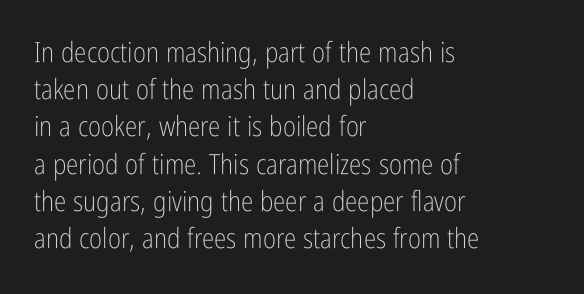
Q: Is the text bold? A: No.
Q: Is the text italic (slanted)? A: No, it is upright.
Q: Is the typeface a serif or a sans-serif typeface? A: Sans-serif.
Q: Is the text underlined? A: No.
Q: How is the paragraph aligned? A: Left-aligned.
Q: Is the spacing between letters normal or unusually wide? A: Normal.
Q: Is the spacing between lines tight, normal or loose? A: Normal.
Q: Width (condensed, normal, or wide)? A: Condensed.
Q: Stroke contrast? A: Low.
Q: x-height? A: Medium.
Q: Monospaced? A: No.
